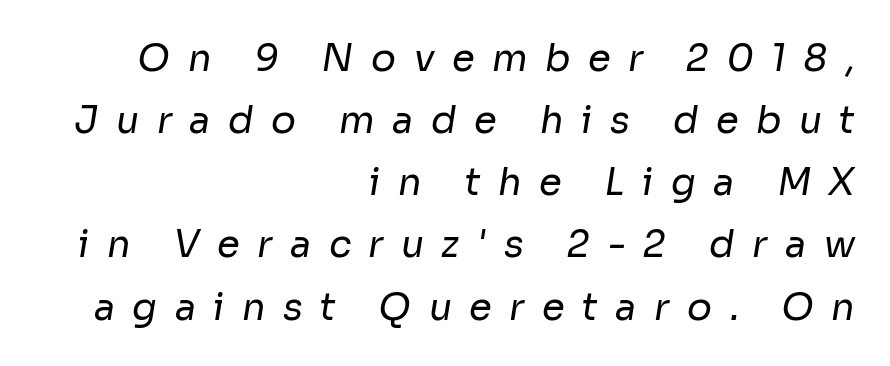
Q: Is the text bold? A: No.
Q: Is the typeface a serif or a sans-serif typeface? A: Sans-serif.
Q: Is the text underlined? A: No.
Q: How is the paragraph aligned? A: Right-aligned.
Q: Is the spacing between letters normal or unusually wide? A: Unusually wide.
Q: Is the spacing between lines tight, normal or loose? A: Normal.
Q: Width (condensed, normal, or wide)? A: Normal.
Q: Stroke contrast? A: Low.
Q: x-height? A: Medium.
Q: Monospaced? A: No.
